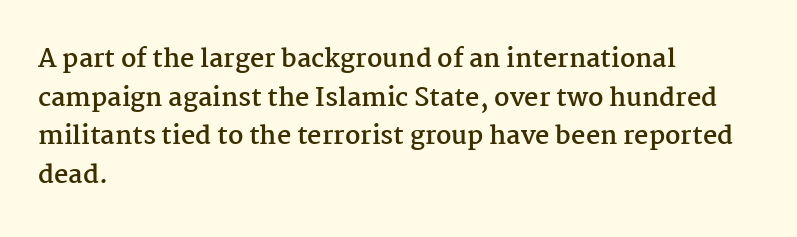
Q: Is the text bold? A: Yes.
Q: Is the text italic (slanted)? A: No, it is upright.
Q: Is the text underlined? A: No.
Q: How is the paragraph aligned? A: Left-aligned.
Q: Is the spacing between letters normal or unusually wide? A: Normal.
Q: Is the spacing between lines tight, normal or loose? A: Normal.
